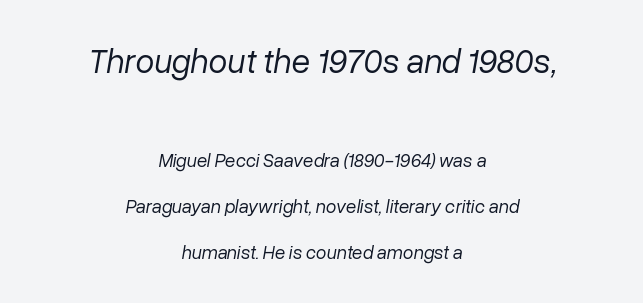
{"italic": "yes", "lean": "right", "slant_degrees": 10, "bold": "no", "weight": "regular", "width": "normal", "stroke_contrast": "low", "x_height": "medium", "monospaced": "no", "underline": "no", "align": "center", "line_spacing": "loose", "line_spacing_ratio": 2.42, "letter_spacing": "normal", "letter_spacing_em": 0.0, "larger_block": "first", "size_ratio": 1.79, "glyph_px": 34}
